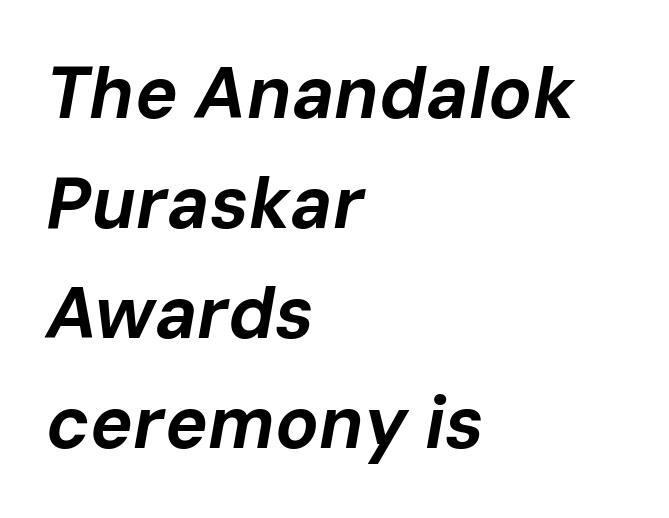
Q: Is the text bold? A: Yes.
Q: Is the text italic (slanted)? A: Yes, it leans right by about 10 degrees.
Q: Is the text underlined? A: No.
Q: How is the paragraph aligned? A: Left-aligned.
Q: Is the spacing between letters normal or unusually wide? A: Normal.
Q: Is the spacing between lines tight, normal or loose? A: Normal.
Q: Width (condensed, normal, or wide)? A: Normal.
Q: Stroke contrast? A: Low.
Q: x-height? A: Medium.
Q: Monospaced? A: No.
